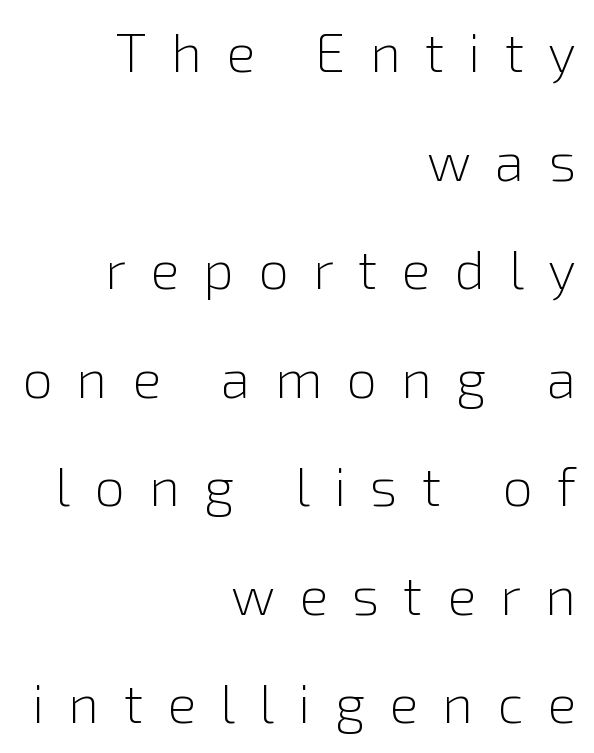
{"serif": "no", "italic": "no", "bold": "no", "weight": "light", "width": "normal", "stroke_contrast": "low", "x_height": "medium", "monospaced": "no", "underline": "no", "align": "right", "line_spacing": "loose", "line_spacing_ratio": 2.01, "letter_spacing": "wide", "letter_spacing_em": 0.45, "glyph_px": 54}
